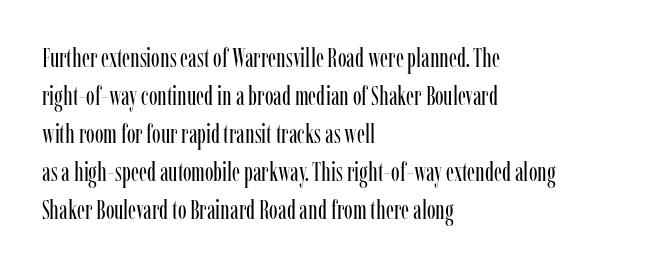
The image shows 26 px text type, upright; set left-aligned, normal line spacing (1.46x), normal letter spacing, not underlined.
